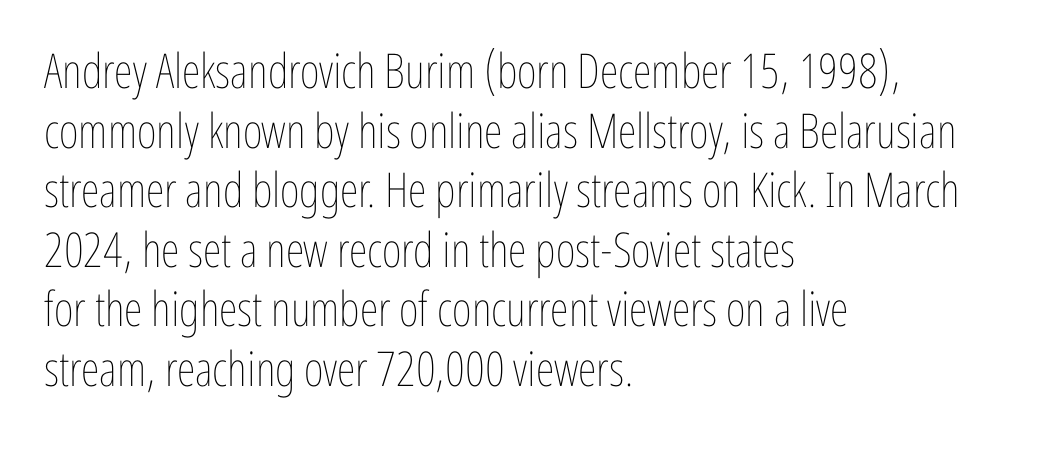
The image shows 48 px thin, condensed type, upright; set left-aligned, line spacing 1.24x, normal letter spacing, not underlined; low stroke contrast and a medium x-height.
